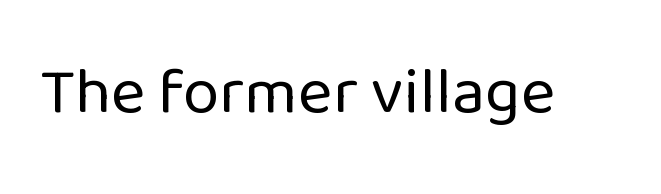
{"serif": "no", "italic": "no", "bold": "no", "weight": "regular", "width": "normal", "stroke_contrast": "low", "x_height": "medium", "monospaced": "no", "underline": "no", "letter_spacing": "normal", "letter_spacing_em": 0.0, "glyph_px": 66}
